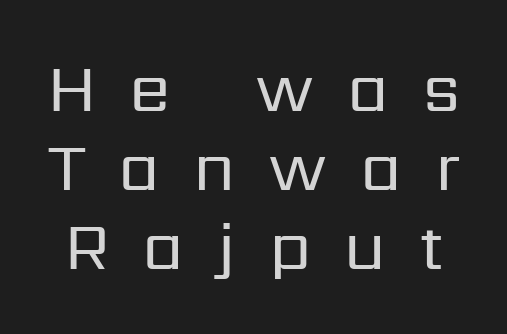
You could not count columns in this text — the font is proportionally spaced. How are the letters spaced? Widely, with obvious added tracking. The letters stand upright; this is a roman face. Serifs: no, the terminals of the letterforms are clean. Counters stay open thanks to moderate or lighter strokes. Just letters on the line, the space beneath them empty.
